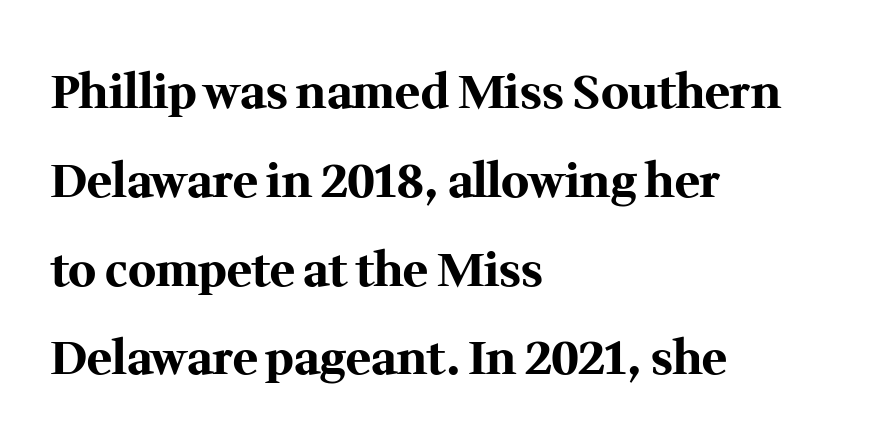
The image shows 47 px bold serif type, upright; set left-aligned, line spacing 1.89x, normal letter spacing, not underlined; medium stroke contrast and a medium x-height.
